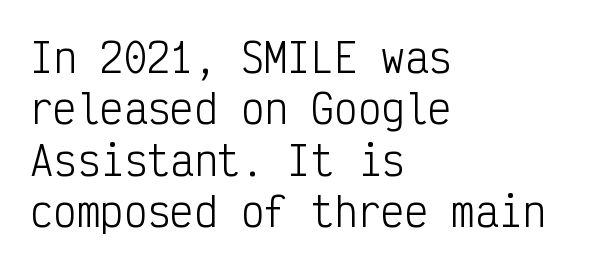
The image shows 39 px light, condensed sans-serif type, upright, monospaced; set left-aligned, normal line spacing (1.32x), normal letter spacing, not underlined; low stroke contrast and a medium x-height.
